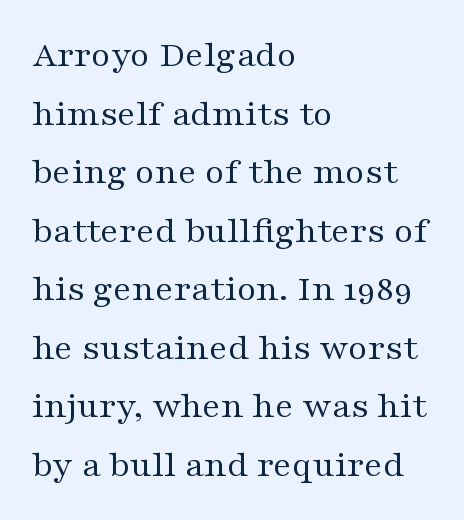
One-word summary of the alignment: left. Compared with a typical body face, this is equally light or lighter still. Designer's note — italics off, roman on. The face used here is rendered with its standard letterfit. The specimen omits any rule beneath the text block's lines. Proportional: the letters do not fall into vertical columns.
